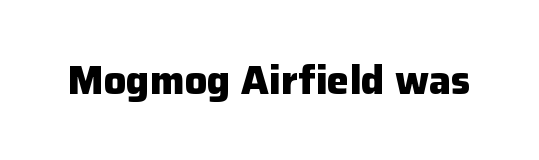
Weight: bold. This rendering leaves character spacing at its baseline value. Posture: vertical. Has an underline been added? It has not. What kind of face is this? One without serifs — a sans. Is this a fixed-width face? No — the glyphs have proportional, varying widths.
